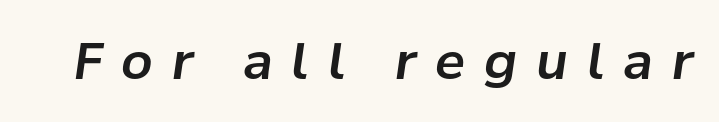
It's the slanting kind of type. The space directly below the letters is spotless. The letters are spread apart with noticeably loose tracking. These lines are rendered in a variable-pitch font.
